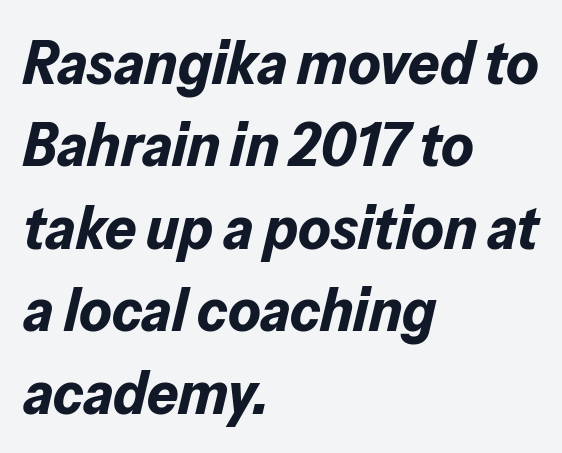
{"italic": "yes", "lean": "right", "slant_degrees": 13, "bold": "yes", "weight": "bold", "width": "normal", "stroke_contrast": "low", "x_height": "medium", "monospaced": "no", "underline": "no", "align": "left", "line_spacing": "normal", "line_spacing_ratio": 1.33, "letter_spacing": "normal", "letter_spacing_em": 0.0, "glyph_px": 62}
